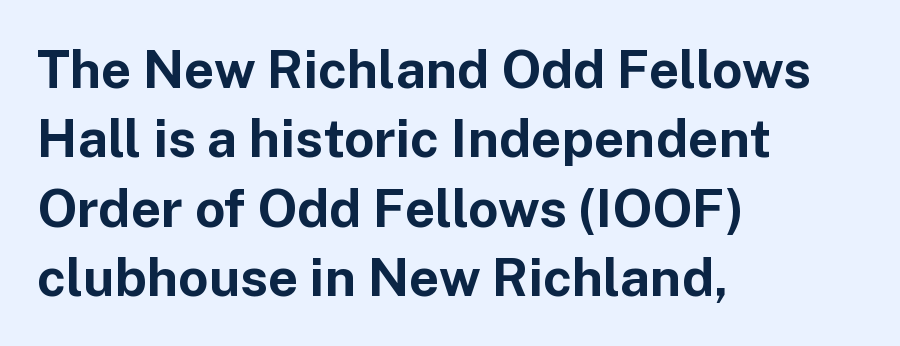
{"serif": "no", "italic": "no", "bold": "yes", "weight": "bold", "width": "normal", "stroke_contrast": "low", "x_height": "medium", "monospaced": "no", "underline": "no", "align": "left", "line_spacing": "normal", "line_spacing_ratio": 1.31, "letter_spacing": "normal", "letter_spacing_em": 0.0, "glyph_px": 53}
